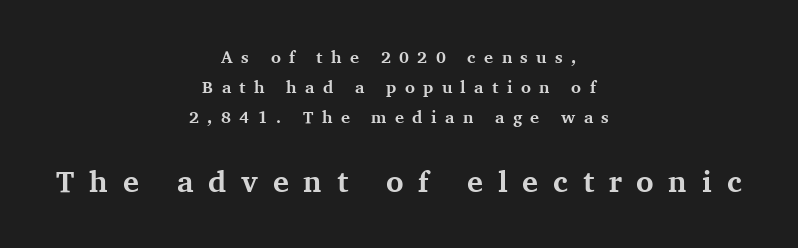
Q: Is the text bold? A: Yes.
Q: Is the text italic (slanted)? A: No, it is upright.
Q: Is the typeface a serif or a sans-serif typeface? A: Serif.
Q: Is the text underlined? A: No.
Q: How is the paragraph aligned? A: Centered.
Q: Is the spacing between letters normal or unusually wide? A: Unusually wide.
Q: Which block of text is set in a larger size, the first (top) or the second (bottom)? A: The second (bottom) one.
Q: Width (condensed, normal, or wide)? A: Normal.
Q: Stroke contrast? A: Medium.
Q: x-height? A: Medium.
Q: Monospaced? A: No.
